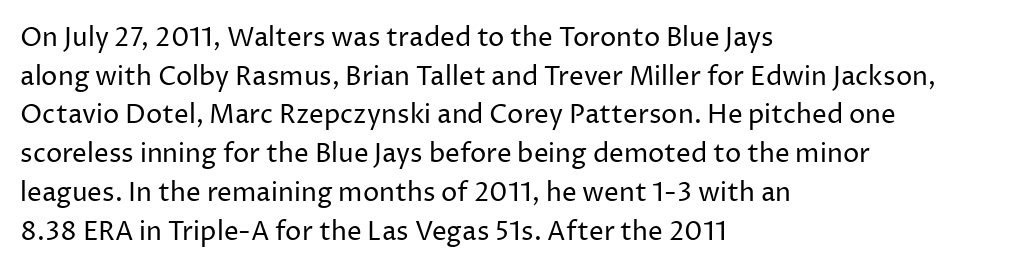
The image shows 26 px text type, upright; set left-aligned, normal line spacing (1.49x), normal letter spacing, not underlined.
